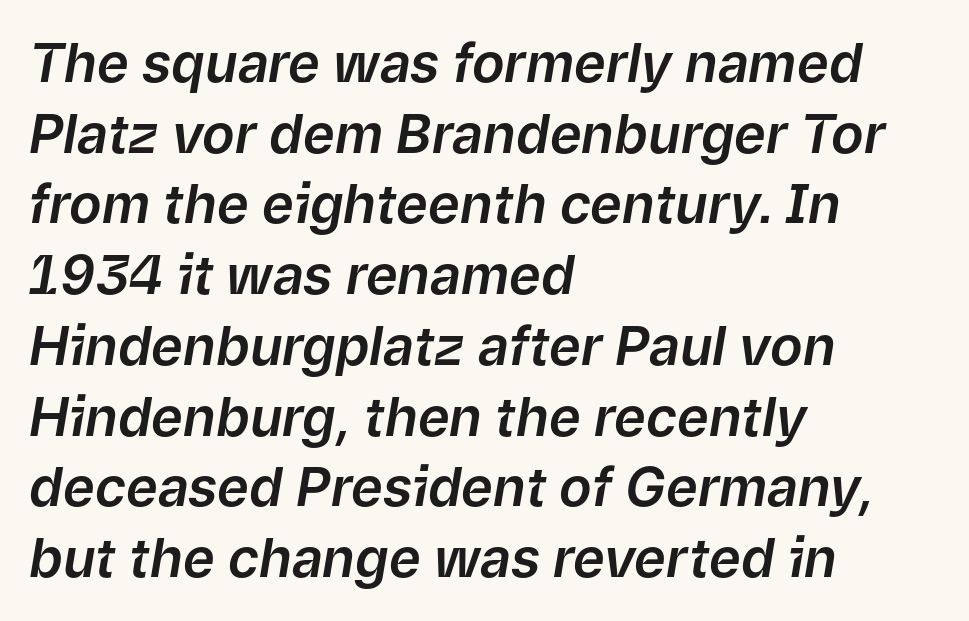
Does the leading feel generous? No, just average. This sample is left-justified, so line endings fall wherever the words run out. A typesetter would call this proportional, since set widths differ per character. A typesetter would call this zero additional tracking. Unmarked baselines from the first word to the last. The whole block is typeset with a tilt.
